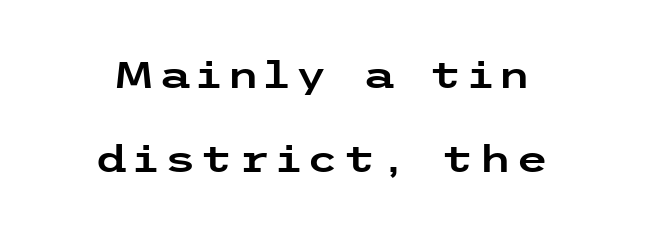
{"serif": "no", "italic": "no", "width": "wide", "stroke_contrast": "low", "x_height": "medium", "underline": "no", "align": "center", "line_spacing": "loose", "line_spacing_ratio": 2.26, "glyph_px": 37}
